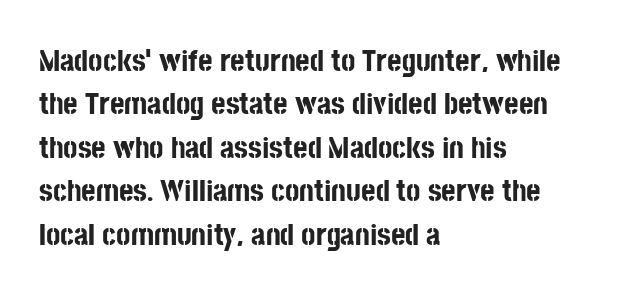
The strip under each line holds only bare page. Heft: maximum for text — a bold. The rendering anchors every line to the left-hand side. These lines are rendered in a variable-pitch font. Each word holds together tightly as a unit, with standard inter-letter gaps. A roman cut, with each character standing at attention.
